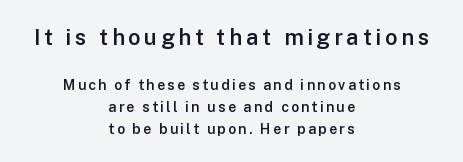
Q: Is the text bold? A: Semi-bold.
Q: Is the text italic (slanted)? A: No, it is upright.
Q: Is the text underlined? A: No.
Q: How is the paragraph aligned? A: Centered.
Q: Is the spacing between lines tight, normal or loose? A: Normal.
Q: Which block of text is set in a larger size, the first (top) or the second (bottom)? A: The first (top) one.
